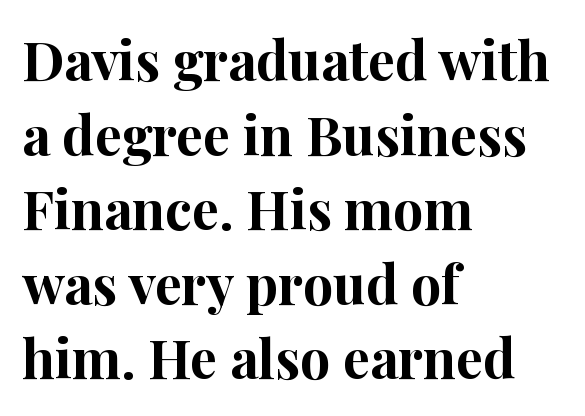
The image shows 54 px bold serif type, upright; set left-aligned, normal line spacing (1.38x), normal letter spacing, not underlined; high stroke contrast and a medium x-height.
